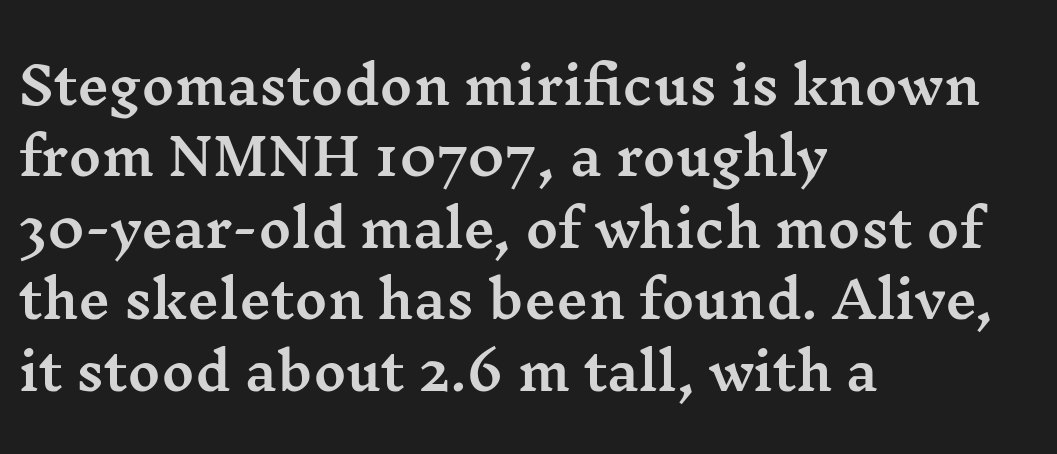
Q: Is the text italic (slanted)? A: No, it is upright.
Q: Is the typeface a serif or a sans-serif typeface? A: Serif.
Q: Is the text underlined? A: No.
Q: How is the paragraph aligned? A: Left-aligned.
Q: Is the spacing between letters normal or unusually wide? A: Normal.
Q: Is the spacing between lines tight, normal or loose? A: Normal.
Q: Width (condensed, normal, or wide)? A: Wide.
Q: Stroke contrast? A: Medium.
Q: x-height? A: Medium.
Q: Monospaced? A: No.
